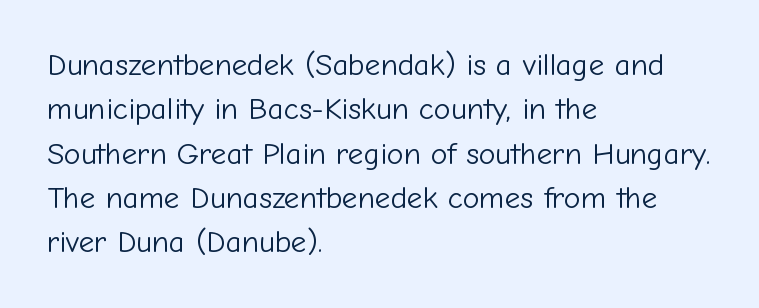
{"serif": "no", "italic": "no", "bold": "no", "weight": "light", "width": "normal", "stroke_contrast": "low", "x_height": "medium", "monospaced": "no", "underline": "no", "align": "left", "line_spacing": "normal", "line_spacing_ratio": 1.43, "letter_spacing": "normal", "letter_spacing_em": 0.0, "glyph_px": 31}
